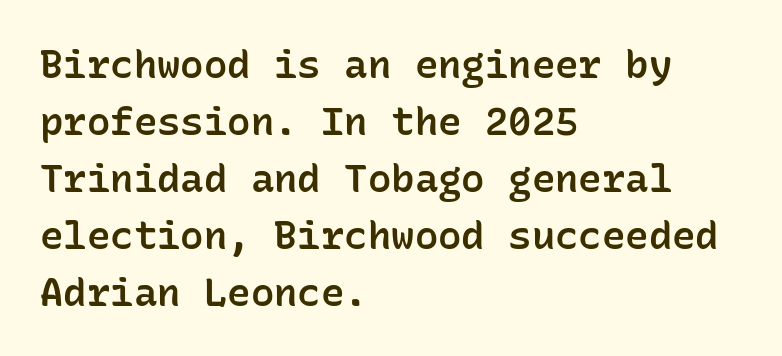
Q: Is the text bold? A: Semi-bold.
Q: Is the text italic (slanted)? A: No, it is upright.
Q: Is the typeface a serif or a sans-serif typeface? A: Sans-serif.
Q: Is the text underlined? A: No.
Q: How is the paragraph aligned? A: Left-aligned.
Q: Is the spacing between letters normal or unusually wide? A: Normal.
Q: Is the spacing between lines tight, normal or loose? A: Normal.
Q: Width (condensed, normal, or wide)? A: Normal.
Q: Stroke contrast? A: Low.
Q: x-height? A: Medium.
Q: Monospaced? A: Yes.
